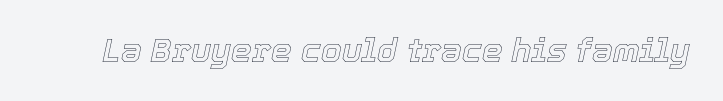
The image shows 33 px text type, italic (leaning right); set normal letter spacing, not underlined; a medium x-height.
